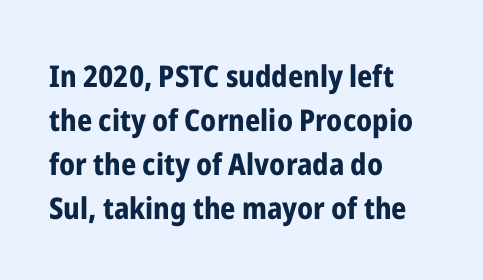
Posture: straight, roman, zero tilt. The sample has been set heavy, in full bold. Letter spacing: default. This rendering employs a face without finishing strokes, i.e., a sans-serif. The line-height multiplier appears to be the usual default. Casual observation: everything's shoved over to the left.
